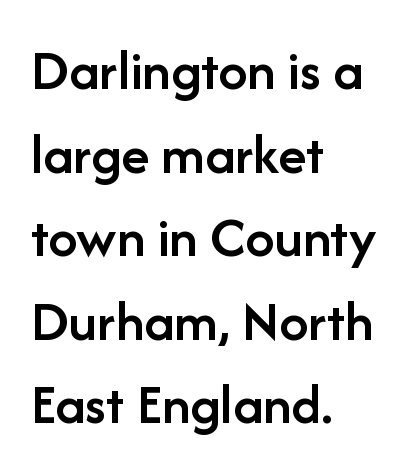
Looks like regular typesetting: each glyph gets only the width it needs. Emphasis by weight is partial: semibold. The horizontal fit of the characters is conventional and even. No italicization has been applied; the sample stays upright. Letters rest on an invisible, unmarked baseline.
